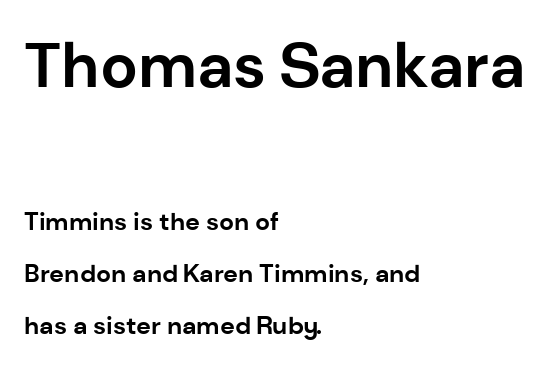
The image shows 63 px bold sans-serif type, upright; set left-aligned, loose line spacing (2.08x), normal letter spacing, not underlined; the first (top) block is 2.52x larger; low stroke contrast and a medium x-height.
